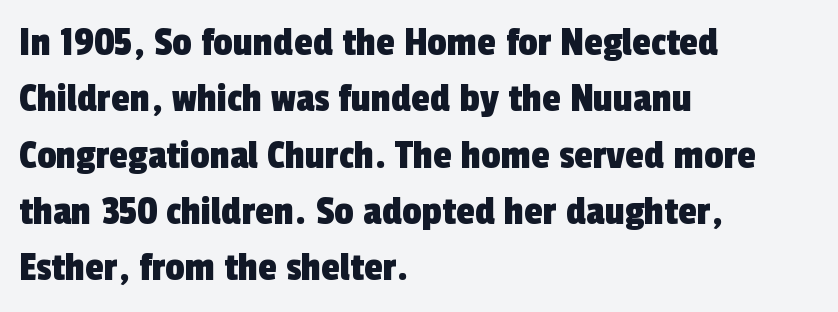
Reading down the column, the eye jumps a familiar distance to each next line. Think of a printed novel: that variable character pitch is what you see here. Any mark beneath the type? The region is blank. Words appear dense and cohesive because spacing is normal. The rendering shows plain stroke endings on the letterforms — a sans-serif design.
